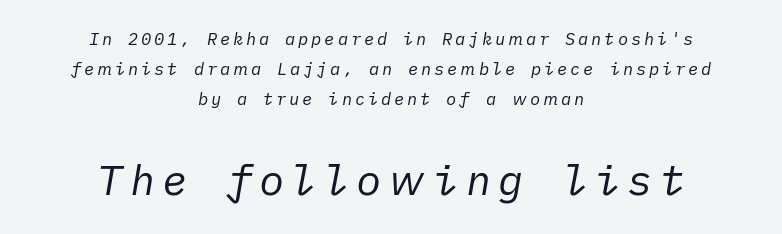
Q: Is the text bold? A: No.
Q: Is the text italic (slanted)? A: Yes, it leans right by about 10 degrees.
Q: Is the text underlined? A: No.
Q: How is the paragraph aligned? A: Centered.
Q: Which block of text is set in a larger size, the first (top) or the second (bottom)? A: The second (bottom) one.
Q: Width (condensed, normal, or wide)? A: Normal.
Q: Stroke contrast? A: Low.
Q: x-height? A: Medium.
